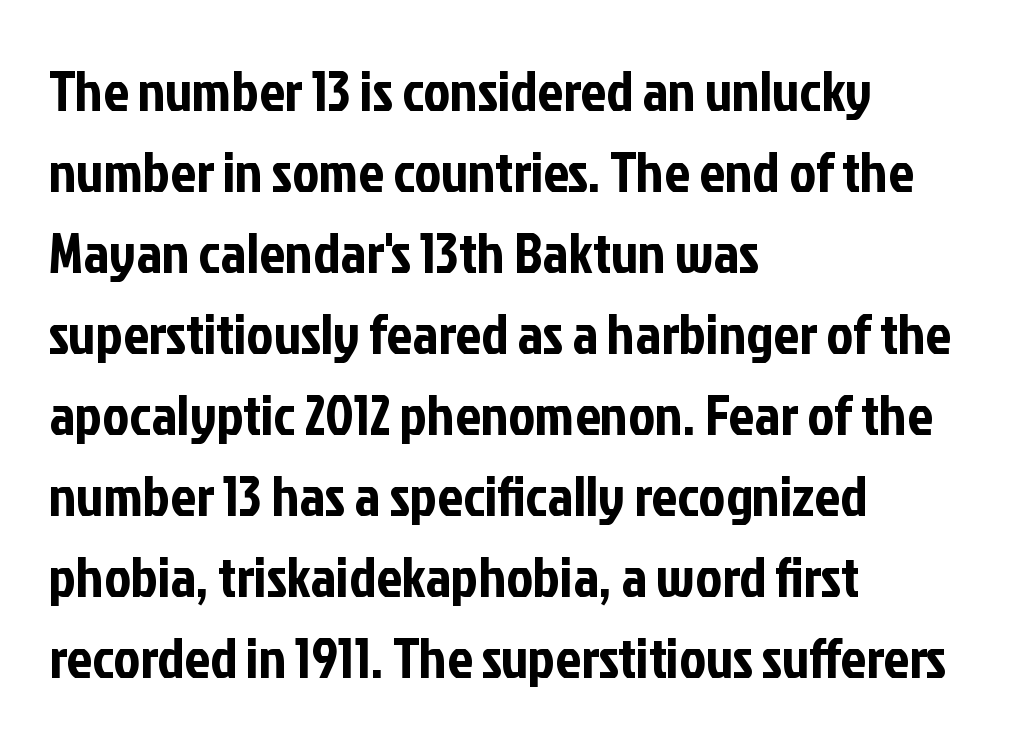
Standard letterfit; no display-style spreading of the glyphs. Every character sits straight up, as roman type does. Successive baselines arrive at the customary interval. Layout note: lines flush left.
